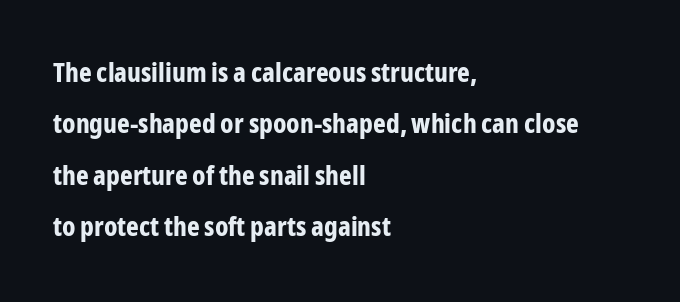
Q: Is the text bold? A: Yes.
Q: Is the text italic (slanted)? A: No, it is upright.
Q: Is the text underlined? A: No.
Q: How is the paragraph aligned? A: Left-aligned.
Q: Is the spacing between letters normal or unusually wide? A: Normal.
Q: Is the spacing between lines tight, normal or loose? A: Loose.
